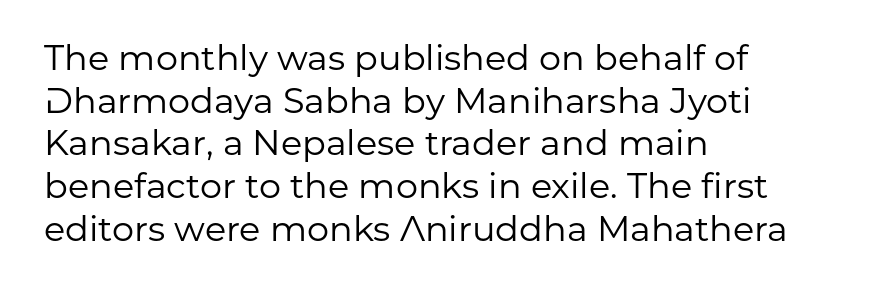
A classic flush-left, rag-right setting is used for this passage. Students, note that the glyphs here touch the page at normal intervals. The rendering uses natural spacing where letterforms have individual widths. Check under the words: just untouched page.
